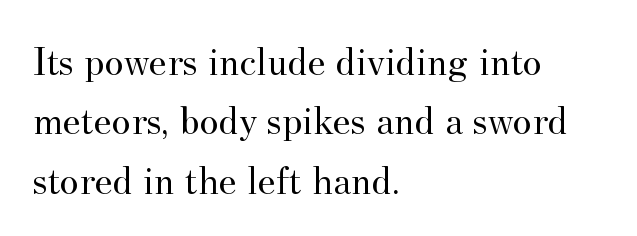
The image shows 41 px regular-weight serif type, upright; set left-aligned, normal line spacing (1.45x), normal letter spacing, not underlined; medium stroke contrast and a small x-height.
